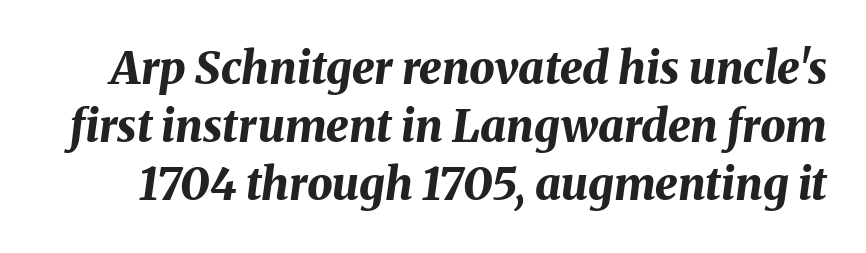
The image shows 45 px bold type, italic (leaning right); set normal line spacing (1.29x), normal letter spacing, not underlined; medium stroke contrast and a medium x-height.
